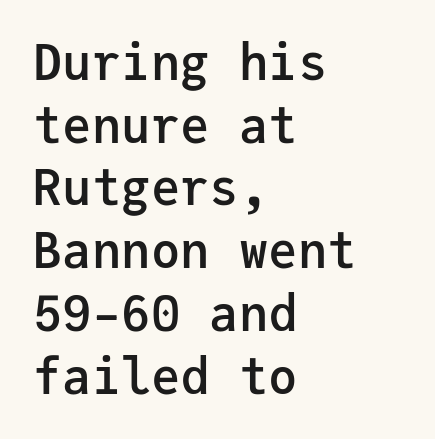
Plain, unruled lines of type. A roman cut, with each character standing at attention. A bit beefed up — I'd call it semibold rather than bold. Is this a fixed-width face? Yes — each glyph sits in an identical cell.
